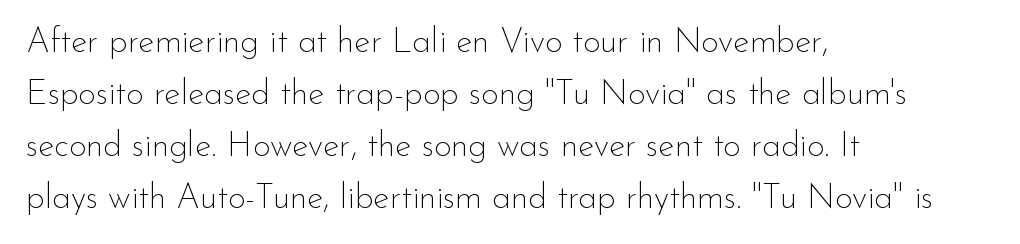
Proportional: the letters do not fall into vertical columns. What kind of face is this? One without serifs — a sans. Letters rest on an invisible, unmarked baseline. Summary of vertical rhythm: regular, with standard interline spacing.
